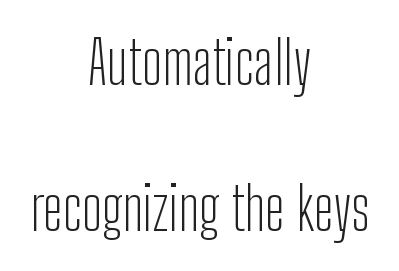
Q: Is the text bold? A: No.
Q: Is the text italic (slanted)? A: No, it is upright.
Q: Is the typeface a serif or a sans-serif typeface? A: Sans-serif.
Q: Is the text underlined? A: No.
Q: How is the paragraph aligned? A: Centered.
Q: Is the spacing between letters normal or unusually wide? A: Normal.
Q: Is the spacing between lines tight, normal or loose? A: Loose.
Q: Width (condensed, normal, or wide)? A: Condensed.
Q: Stroke contrast? A: Low.
Q: x-height? A: Medium.
Q: Monospaced? A: No.
